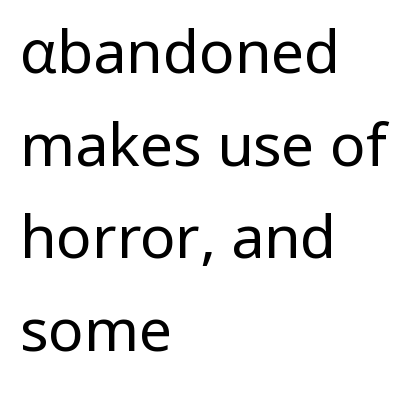
Q: Is the text bold? A: No.
Q: Is the text italic (slanted)? A: No, it is upright.
Q: Is the typeface a serif or a sans-serif typeface? A: Sans-serif.
Q: Is the text underlined? A: No.
Q: How is the paragraph aligned? A: Left-aligned.
Q: Is the spacing between letters normal or unusually wide? A: Normal.
Q: Is the spacing between lines tight, normal or loose? A: Normal.
Q: Width (condensed, normal, or wide)? A: Normal.
Q: Stroke contrast? A: Low.
Q: x-height? A: Medium.
Q: Monospaced? A: No.
